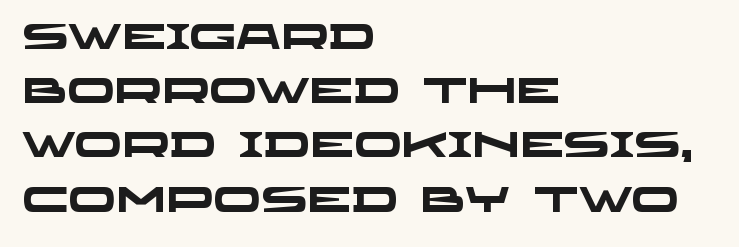
Q: Is the text bold? A: Yes.
Q: Is the typeface a serif or a sans-serif typeface? A: Sans-serif.
Q: Is the text underlined? A: No.
Q: How is the paragraph aligned? A: Left-aligned.
Q: Is the spacing between letters normal or unusually wide? A: Normal.
Q: Is the spacing between lines tight, normal or loose? A: Normal.
Q: Width (condensed, normal, or wide)? A: Wide.
Q: Stroke contrast? A: Low.
Q: x-height? A: Large.
Q: Monospaced? A: No.
